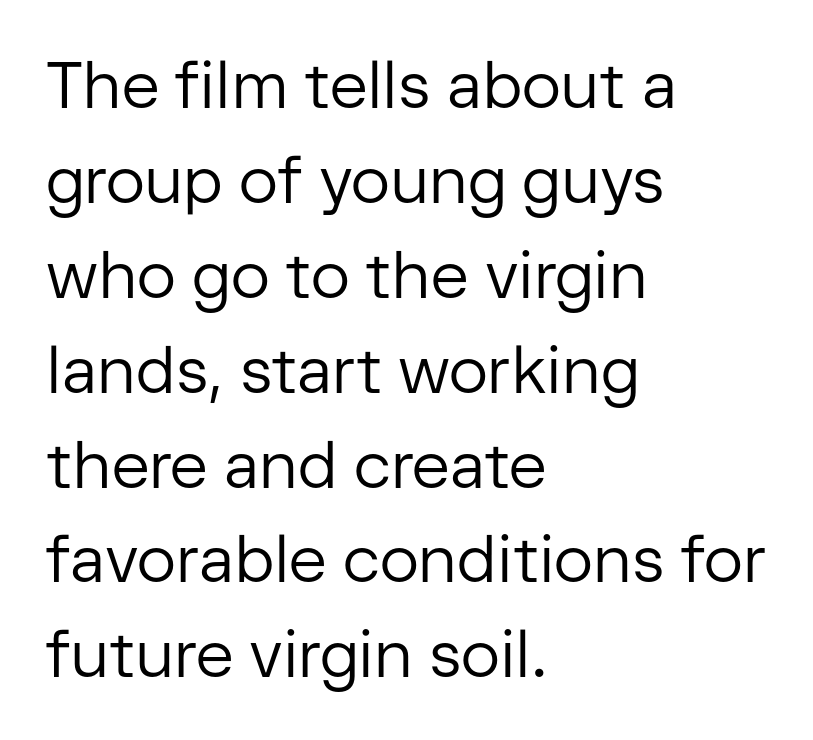
Q: Is the text bold? A: No.
Q: Is the text italic (slanted)? A: No, it is upright.
Q: Is the typeface a serif or a sans-serif typeface? A: Sans-serif.
Q: Is the text underlined? A: No.
Q: How is the paragraph aligned? A: Left-aligned.
Q: Is the spacing between letters normal or unusually wide? A: Normal.
Q: Is the spacing between lines tight, normal or loose? A: Normal.
Q: Width (condensed, normal, or wide)? A: Normal.
Q: Stroke contrast? A: Low.
Q: x-height? A: Medium.
Q: Monospaced? A: No.
